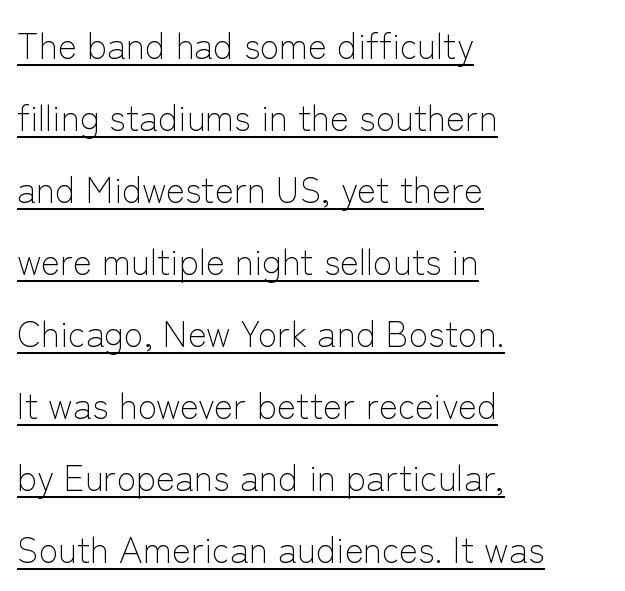
Q: Is the text bold? A: No.
Q: Is the text italic (slanted)? A: No, it is upright.
Q: Is the typeface a serif or a sans-serif typeface? A: Sans-serif.
Q: Is the text underlined? A: Yes.
Q: How is the paragraph aligned? A: Left-aligned.
Q: Is the spacing between letters normal or unusually wide? A: Normal.
Q: Is the spacing between lines tight, normal or loose? A: Loose.
Q: Width (condensed, normal, or wide)? A: Normal.
Q: Stroke contrast? A: Low.
Q: x-height? A: Medium.
Q: Monospaced? A: No.
